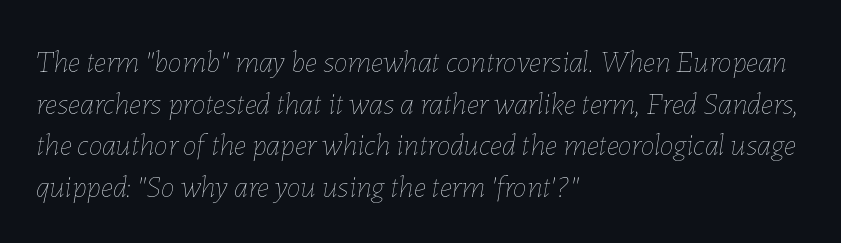
The passage shown stacks its lines at a standard gap. Is the letter spacing exaggerated? No — it looks like the ordinary default. Notice how the passage keeps a crisp vertical edge on the left only. Summary of weight: not heavy and not bold. Type without underlining. The font's italic variant was chosen for this text.
